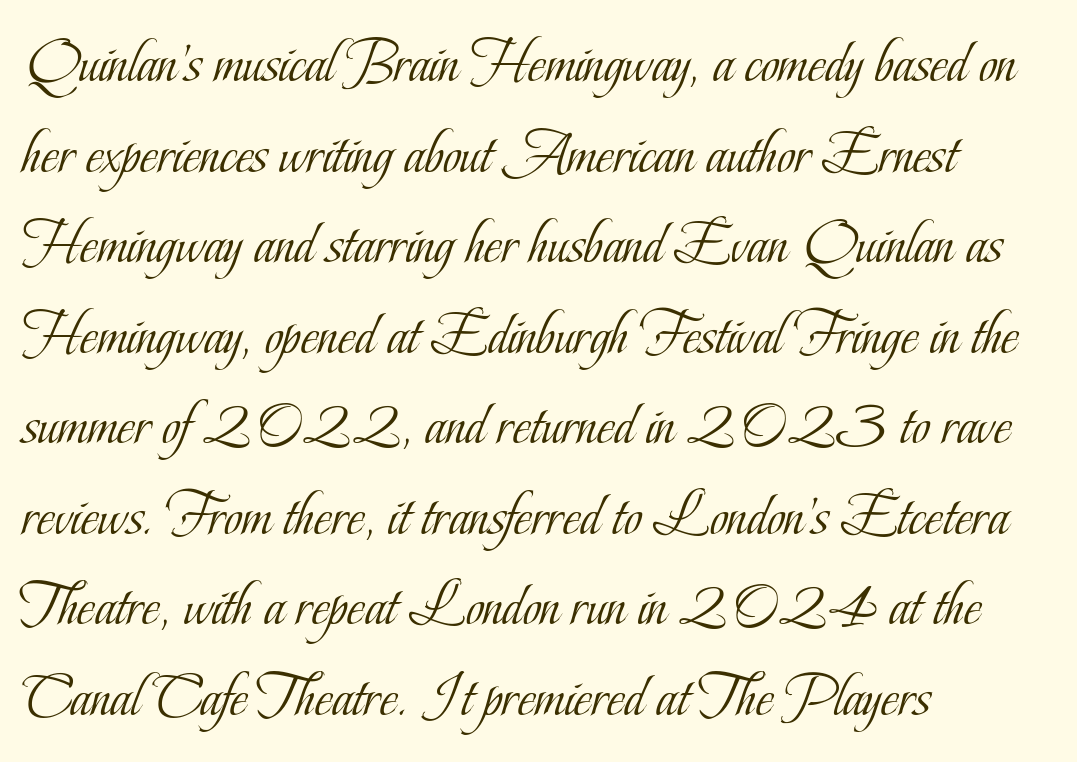
{"serif": "yes", "bold": "no", "weight": "light", "width": "condensed", "stroke_contrast": "low", "x_height": "small", "monospaced": "no", "underline": "no", "align": "left", "line_spacing": "normal", "line_spacing_ratio": 1.46, "letter_spacing": "normal", "letter_spacing_em": 0.0, "glyph_px": 62}
